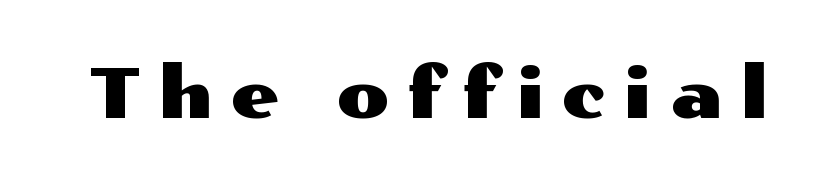
{"serif": "no", "italic": "no", "width": "wide", "stroke_contrast": "medium", "x_height": "medium", "monospaced": "no", "underline": "no", "letter_spacing": "wide", "letter_spacing_em": 0.26, "glyph_px": 69}
